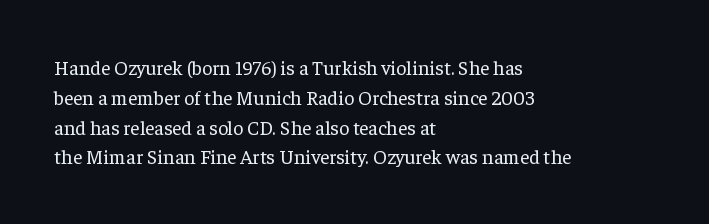
Rule under the text: the space is simply empty. Upright lettering throughout. This rendering leaves character spacing at its baseline value. If you drew a ruler down the left edge, every line would touch it. Is there much room between lines? A standard amount, neither cramped nor airy. This reads as an unemphasized weight, regular at the heaviest.
